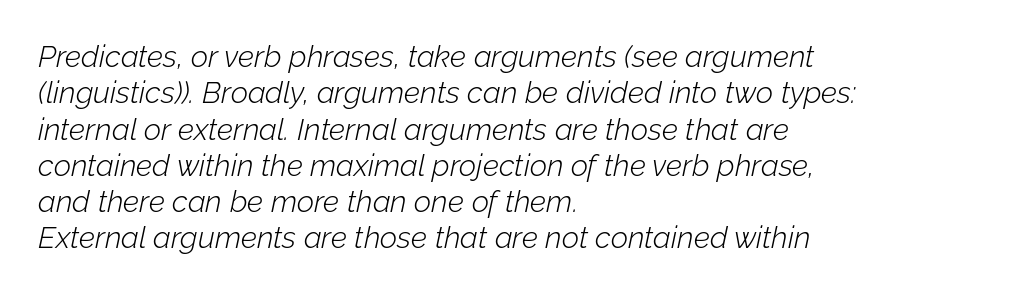
The image shows 30 px light type, italic (leaning right); set left-aligned, line spacing 1.21x, normal letter spacing, not underlined; low stroke contrast and a medium x-height.
